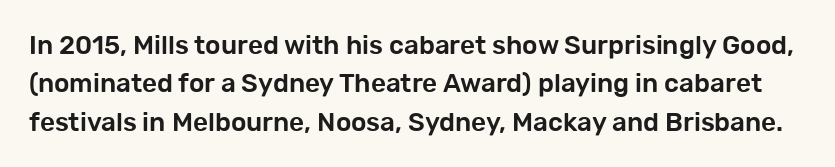
Q: Is the text italic (slanted)? A: No, it is upright.
Q: Is the text underlined? A: No.
Q: Is the spacing between letters normal or unusually wide? A: Normal.
Q: Is the spacing between lines tight, normal or loose? A: Normal.
